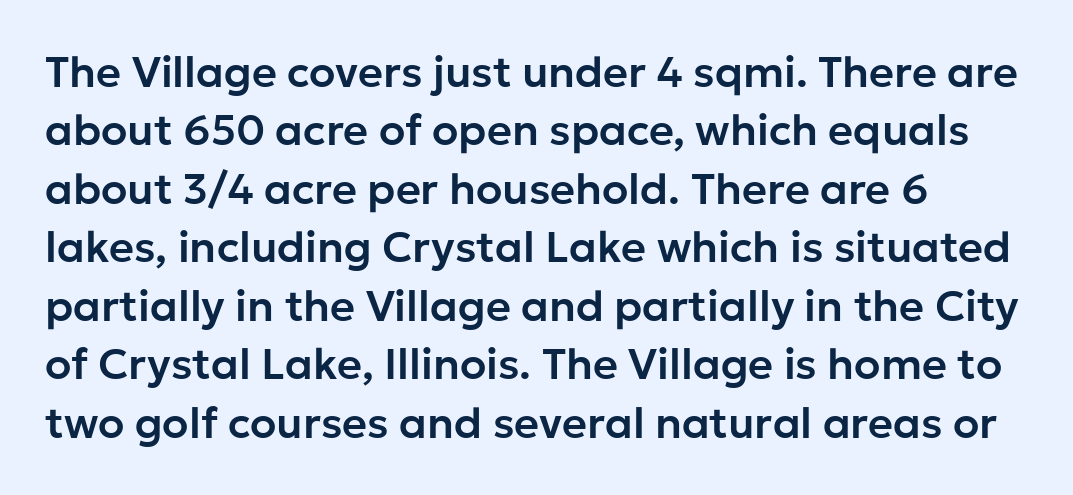
Q: Is the text italic (slanted)? A: No, it is upright.
Q: Is the typeface a serif or a sans-serif typeface? A: Sans-serif.
Q: Is the text underlined? A: No.
Q: How is the paragraph aligned? A: Left-aligned.
Q: Is the spacing between letters normal or unusually wide? A: Normal.
Q: Is the spacing between lines tight, normal or loose? A: Normal.
Q: Width (condensed, normal, or wide)? A: Normal.
Q: Stroke contrast? A: Low.
Q: x-height? A: Medium.
Q: Monospaced? A: No.
